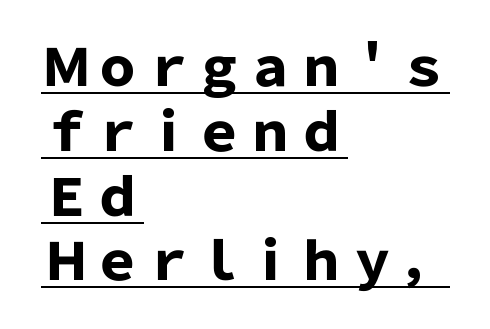
The rows are spaced the way most documents space them. Grotesque or geometric, the face here clearly has no serifs. As a designer I'd log this as weight 700, bold. You could not count columns in this text — the font is proportionally spaced.
